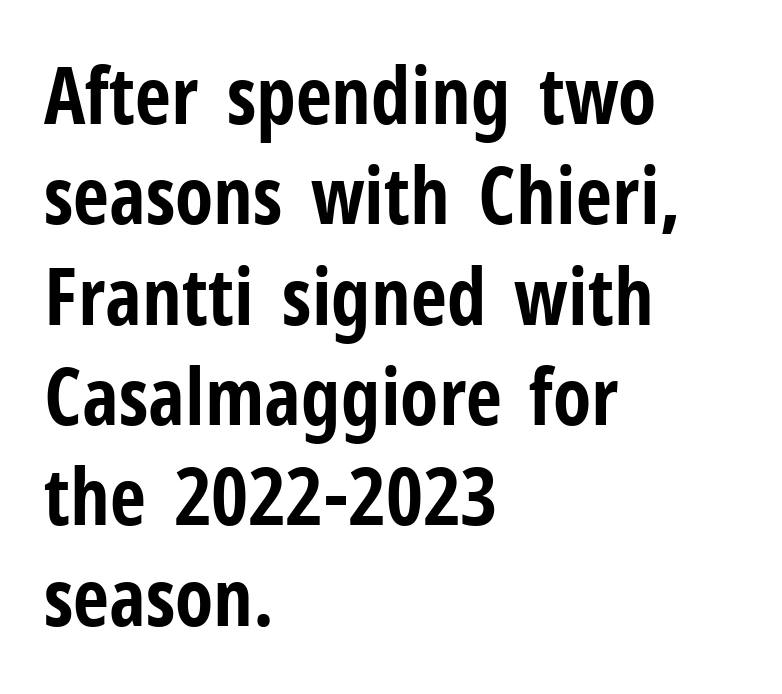
{"serif": "no", "italic": "no", "bold": "yes", "weight": "bold", "width": "condensed", "stroke_contrast": "low", "x_height": "medium", "monospaced": "no", "underline": "no", "align": "left", "line_spacing": "normal", "line_spacing_ratio": 1.27, "letter_spacing": "normal", "letter_spacing_em": 0.0, "glyph_px": 79}
